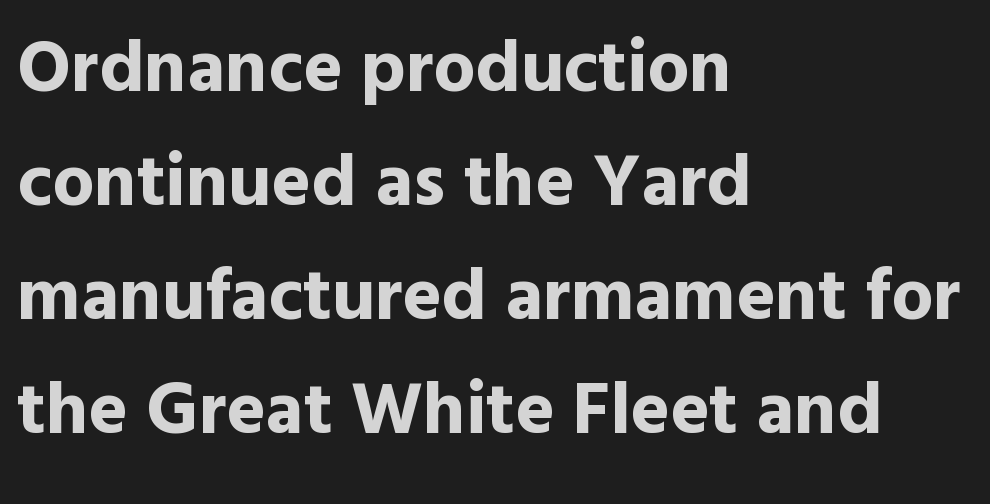
{"serif": "no", "italic": "no", "bold": "yes", "weight": "bold", "width": "normal", "x_height": "medium", "monospaced": "no", "underline": "no", "align": "left", "line_spacing": "normal", "line_spacing_ratio": 1.54, "letter_spacing": "normal", "letter_spacing_em": 0.0, "glyph_px": 74}
